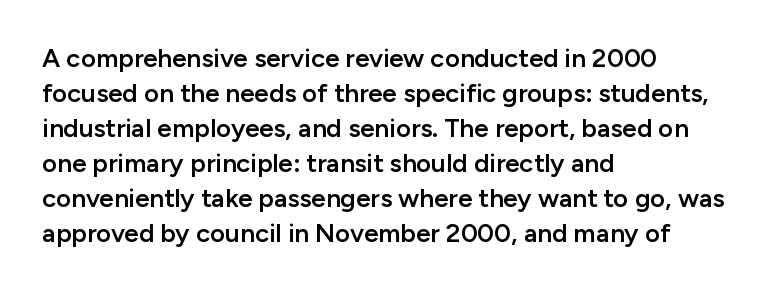
Tracking here is standard; glyphs follow each other at the usual distance. Posture: vertical. This block has exactly the height ordinary leading produces. On the weight axis this lands at semibold, roughly 600. Underline: absent. The rag falls on the right side of this text block.
